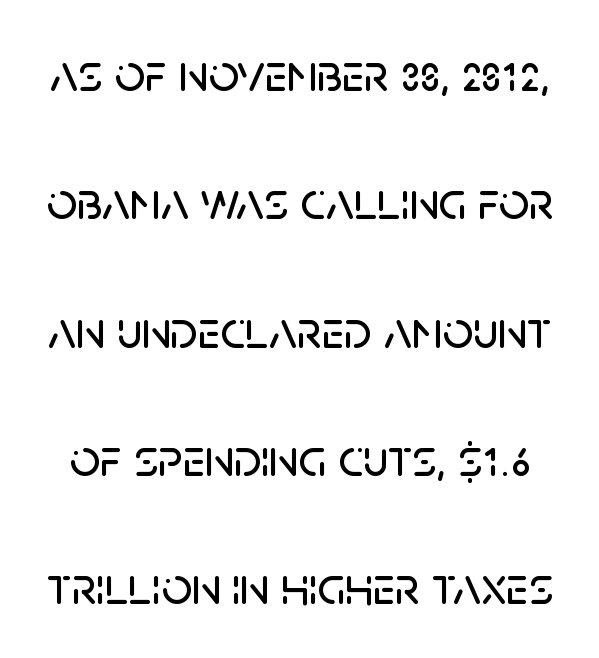
Leading is clearly above the norm, producing a sparse column. Nope, no serifs anywhere on these letters. This sample has the flowing, uneven cadence of proportional lettering. Between one letter and the next there's only the usual sliver of space. Letters rest on an invisible, unmarked baseline.
